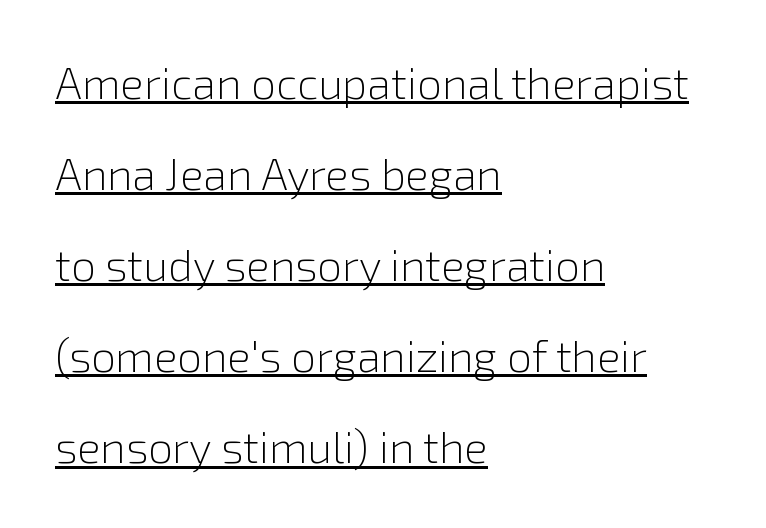
Q: Is the text bold? A: No.
Q: Is the text italic (slanted)? A: No, it is upright.
Q: Is the typeface a serif or a sans-serif typeface? A: Sans-serif.
Q: Is the text underlined? A: Yes.
Q: How is the paragraph aligned? A: Left-aligned.
Q: Is the spacing between letters normal or unusually wide? A: Normal.
Q: Is the spacing between lines tight, normal or loose? A: Loose.
Q: Width (condensed, normal, or wide)? A: Normal.
Q: Stroke contrast? A: Low.
Q: x-height? A: Medium.
Q: Monospaced? A: No.
